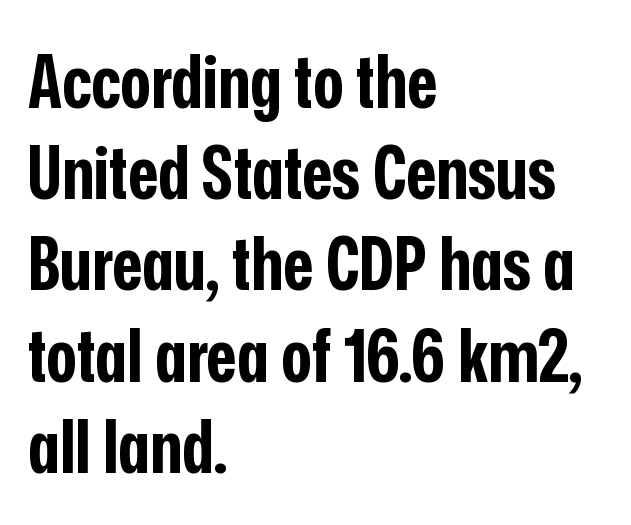
Designer's note — italics off, roman on. The paragraph shown leans on its left margin. This block has exactly the height ordinary leading produces. Emphasis by weight is at full strength: bold. Do the characters align in a grid? No, the font is proportional.
